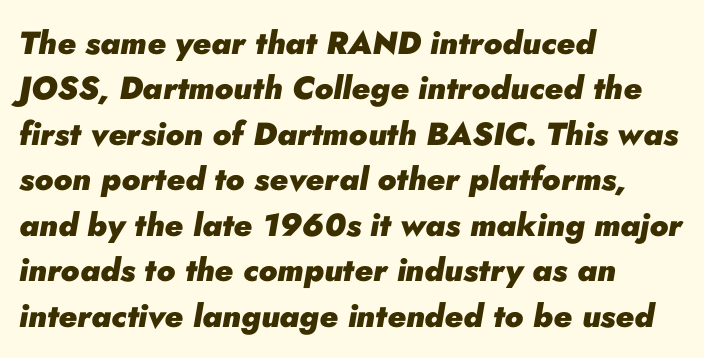
{"italic": "yes", "lean": "right", "slant_degrees": 10, "bold": "yes", "weight": "heavy", "width": "normal", "stroke_contrast": "low", "x_height": "small", "monospaced": "no", "underline": "no", "align": "left", "line_spacing": "normal", "line_spacing_ratio": 1.42, "letter_spacing": "normal", "letter_spacing_em": 0.0, "glyph_px": 32}
